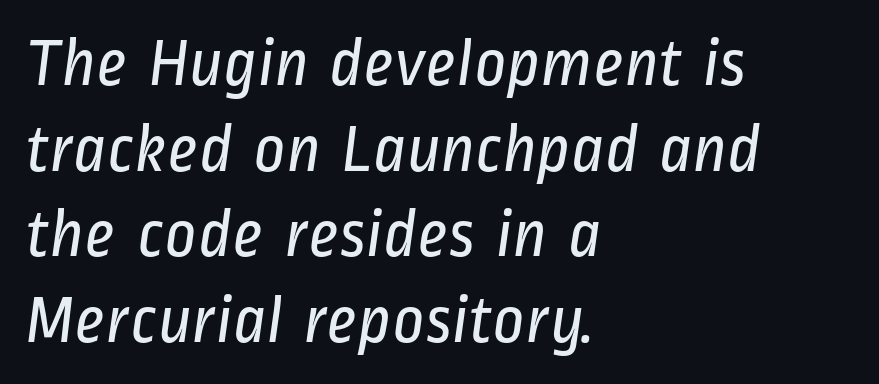
{"serif": "no", "bold": "no", "weight": "regular", "width": "condensed", "stroke_contrast": "low", "x_height": "medium", "monospaced": "no", "underline": "no", "align": "left", "line_spacing_ratio": 1.24, "letter_spacing": "normal", "letter_spacing_em": 0.0, "glyph_px": 69}
